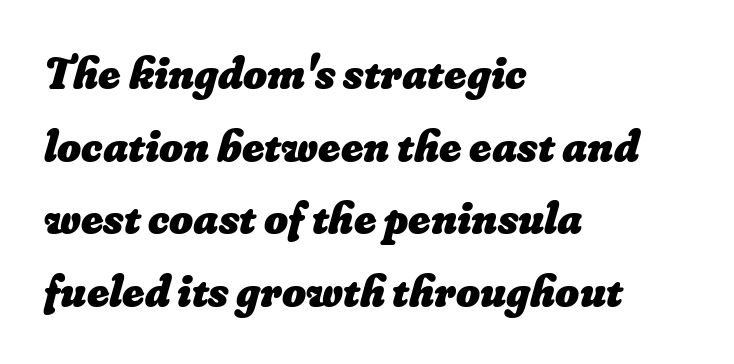
The image shows 46 px heavy type; set left-aligned, normal line spacing (1.58x), normal letter spacing, not underlined; low stroke contrast and a small x-height.
